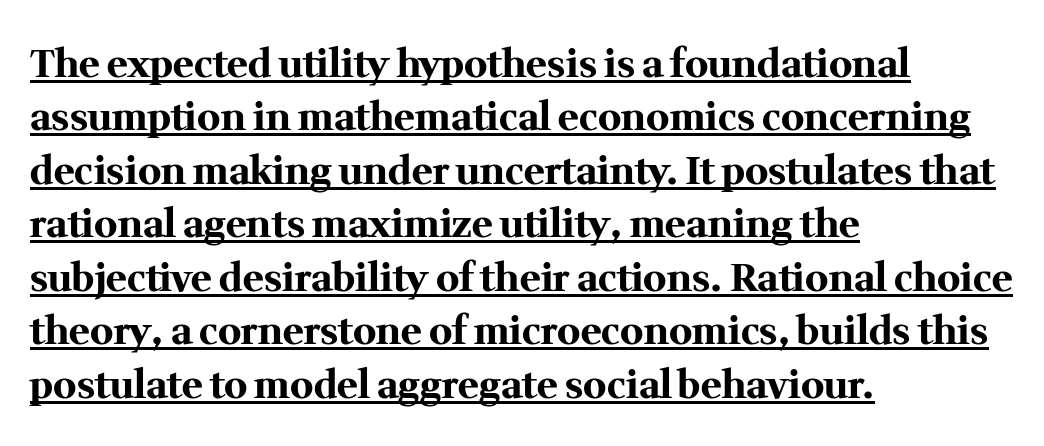
Q: Is the text bold? A: Yes.
Q: Is the text italic (slanted)? A: No, it is upright.
Q: Is the typeface a serif or a sans-serif typeface? A: Serif.
Q: Is the text underlined? A: Yes.
Q: How is the paragraph aligned? A: Left-aligned.
Q: Is the spacing between letters normal or unusually wide? A: Normal.
Q: Is the spacing between lines tight, normal or loose? A: Normal.
Q: Width (condensed, normal, or wide)? A: Normal.
Q: Stroke contrast? A: Medium.
Q: x-height? A: Medium.
Q: Monospaced? A: No.
